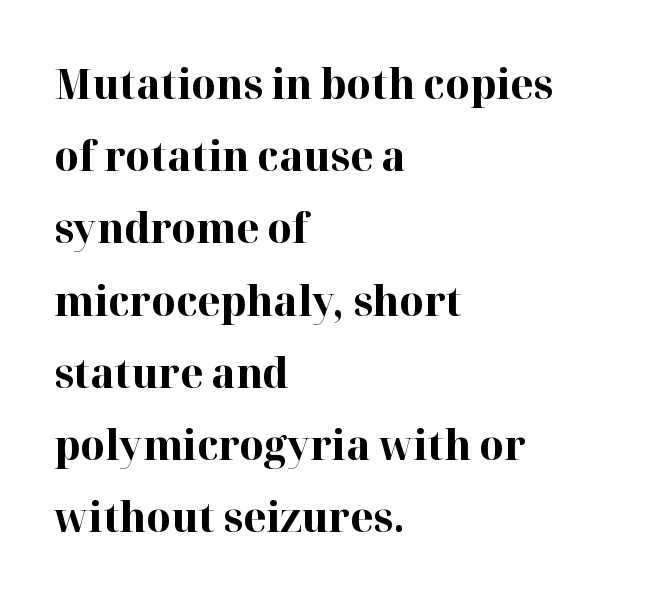
Q: Is the text bold? A: Yes.
Q: Is the text italic (slanted)? A: No, it is upright.
Q: Is the typeface a serif or a sans-serif typeface? A: Serif.
Q: Is the text underlined? A: No.
Q: How is the paragraph aligned? A: Left-aligned.
Q: Is the spacing between letters normal or unusually wide? A: Normal.
Q: Width (condensed, normal, or wide)? A: Normal.
Q: Stroke contrast? A: High.
Q: x-height? A: Medium.
Q: Monospaced? A: No.
